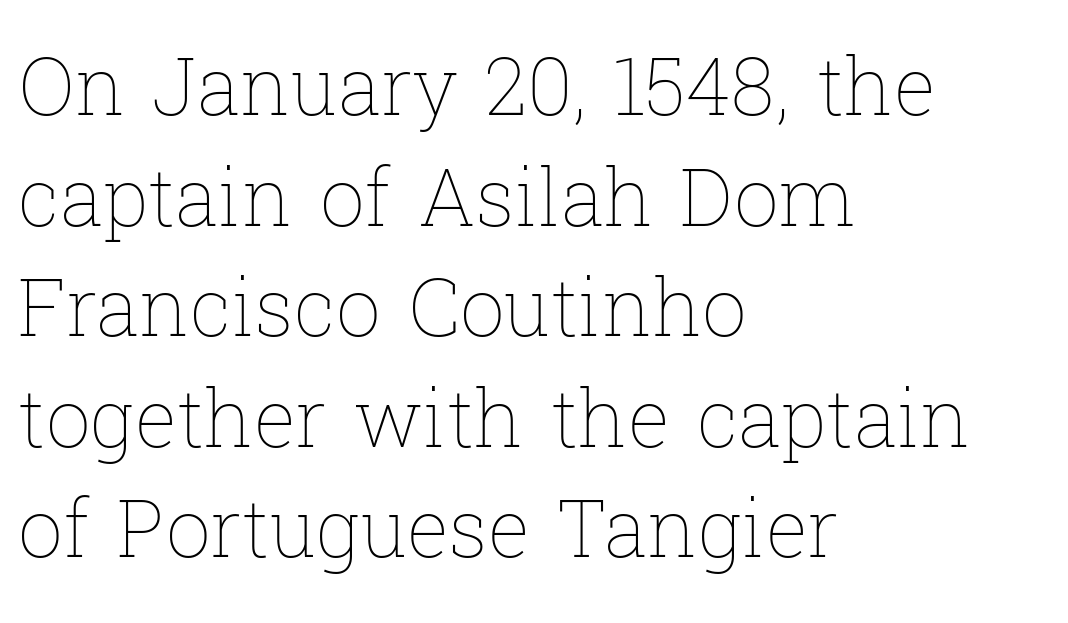
Any mark beneath the type? The region is blank. Baseline-to-baseline distance is the conventional proportion of letter height. The horizontal fit of the characters is conventional and even. This sample has the flowing, uneven cadence of proportional lettering. The lettering stays uniformly vertical, giving the passage a roman look.
